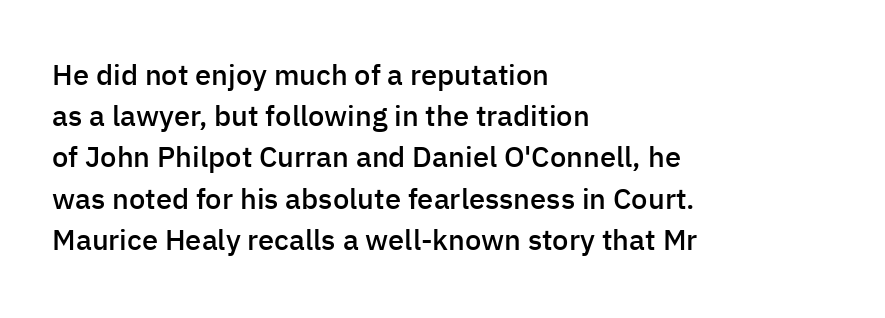
The image shows 29 px semibold sans-serif type, upright; set left-aligned, normal line spacing (1.42x), normal letter spacing, not underlined; low stroke contrast and a medium x-height.
